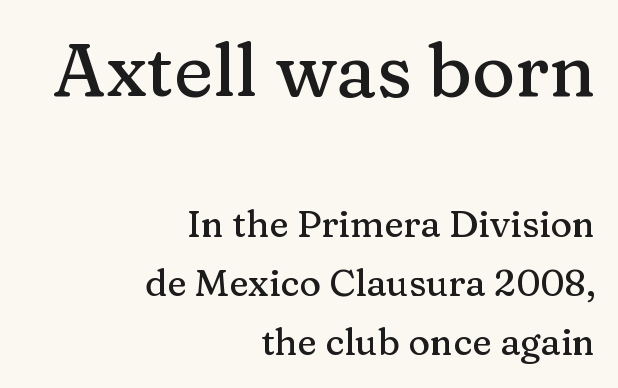
{"serif": "yes", "italic": "no", "width": "normal", "stroke_contrast": "medium", "x_height": "medium", "monospaced": "no", "underline": "no", "align": "right", "line_spacing": "normal", "line_spacing_ratio": 1.59, "letter_spacing": "normal", "letter_spacing_em": 0.0, "larger_block": "first", "size_ratio": 2.0, "glyph_px": 74}
